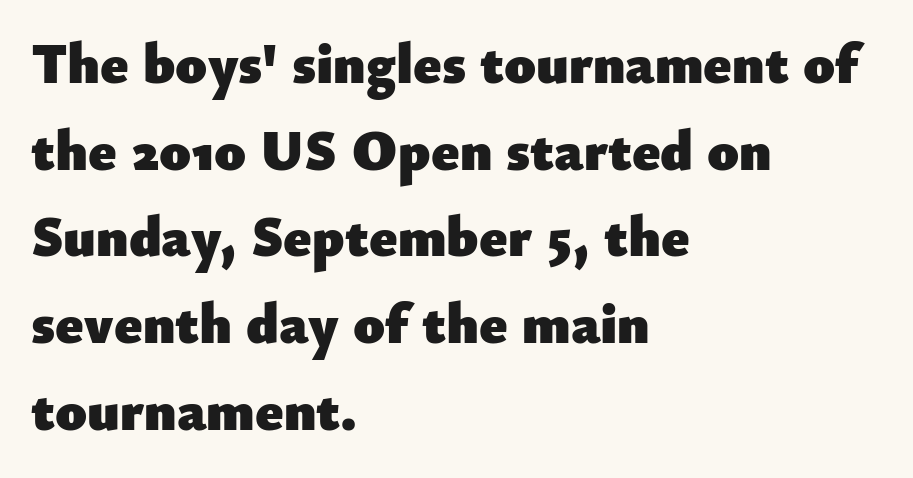
{"serif": "no", "italic": "no", "bold": "yes", "weight": "heavy", "width": "normal", "stroke_contrast": "low", "x_height": "small", "monospaced": "no", "underline": "no", "align": "left", "line_spacing": "normal", "line_spacing_ratio": 1.52, "letter_spacing": "normal", "letter_spacing_em": 0.0, "glyph_px": 57}
